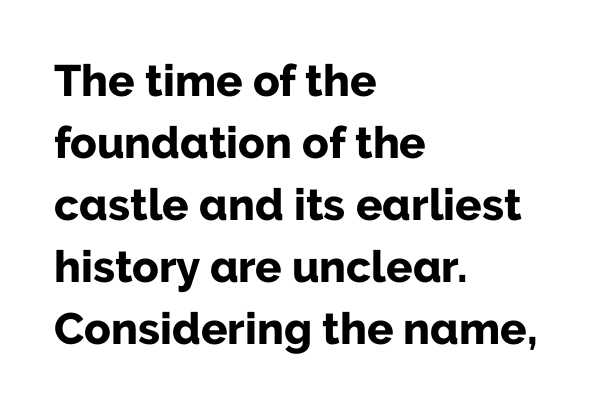
The image shows 44 px bold sans-serif type, upright; set left-aligned, normal line spacing (1.41x), normal letter spacing, not underlined; low stroke contrast and a medium x-height.
